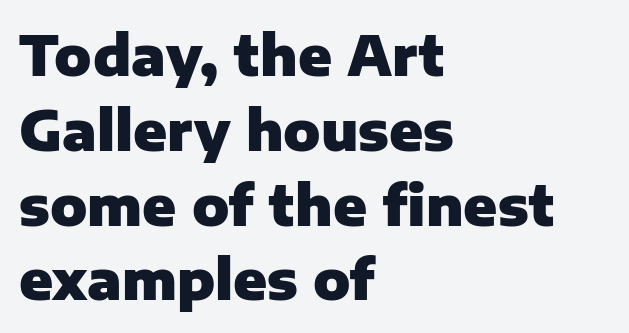
{"serif": "no", "italic": "no", "bold": "yes", "weight": "heavy", "width": "normal", "stroke_contrast": "low", "x_height": "medium", "monospaced": "no", "underline": "no", "align": "left", "line_spacing": "normal", "line_spacing_ratio": 1.36, "letter_spacing": "normal", "letter_spacing_em": 0.0, "glyph_px": 55}
